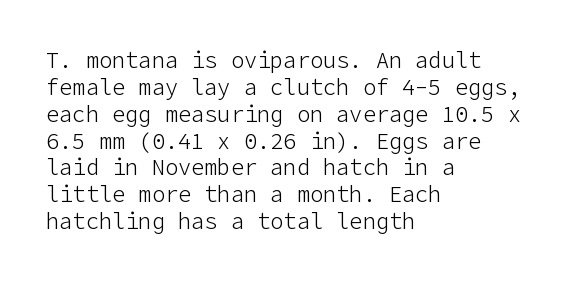
Honestly, the letter spacing is just normal — you wouldn't notice it. A student would call this left alignment; a typographer would say flush left, rag right. The font sits on the lighter half of the weight spectrum, regular included. Just letters on the line, the space beneath them empty.
